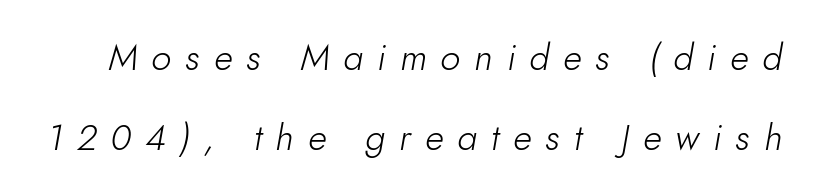
The image shows 36 px light type, italic (leaning right); set loose line spacing (2.22x), unusually wide letter spacing (+0.39 em), not underlined; low stroke contrast and a small x-height.
